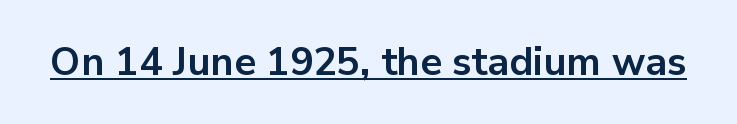
{"serif": "no", "italic": "no", "bold": "yes", "weight": "bold", "width": "normal", "stroke_contrast": "low", "x_height": "medium", "monospaced": "no", "underline": "yes", "letter_spacing": "normal", "letter_spacing_em": 0.0, "glyph_px": 39}
